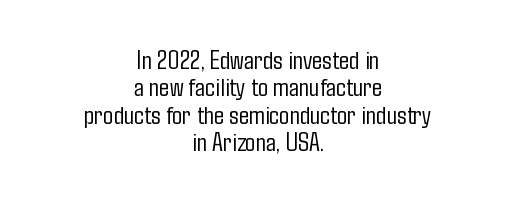
Q: Is the text bold? A: No.
Q: Is the text italic (slanted)? A: No, it is upright.
Q: Is the text underlined? A: No.
Q: How is the paragraph aligned? A: Centered.
Q: Is the spacing between letters normal or unusually wide? A: Normal.
Q: Is the spacing between lines tight, normal or loose? A: Tight.
